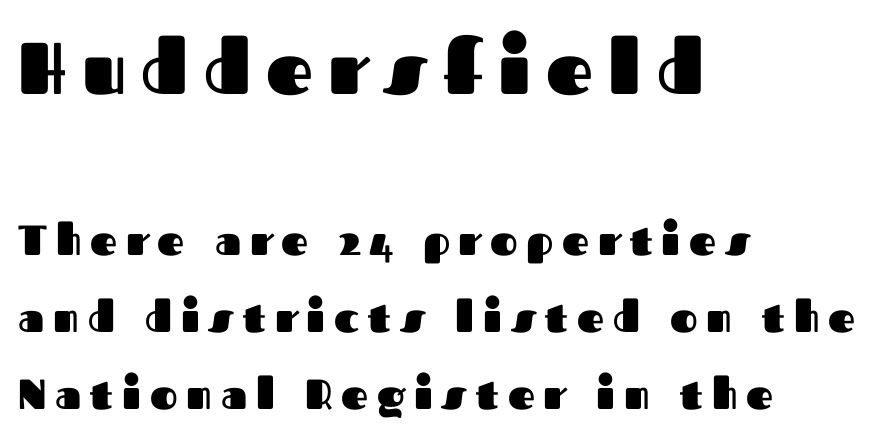
Students, note that the glyphs here are deliberately spaced far apart. Whoever set this made the first block the dominant, larger element. These lines are composed in type without serifs. Underlining? Definitely not there.
